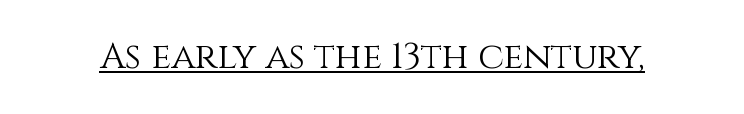
{"italic": "no", "bold": "no", "weight": "light", "width": "normal", "stroke_contrast": "medium", "x_height": "large", "monospaced": "no", "underline": "yes", "letter_spacing": "normal", "letter_spacing_em": 0.0, "glyph_px": 36}
